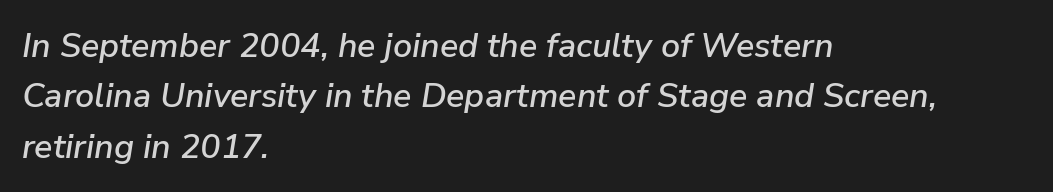
{"italic": "yes", "lean": "right", "slant_degrees": 9, "width": "normal", "stroke_contrast": "low", "x_height": "medium", "monospaced": "no", "underline": "no", "align": "left", "line_spacing": "normal", "line_spacing_ratio": 1.48, "letter_spacing": "normal", "letter_spacing_em": 0.0, "glyph_px": 34}
